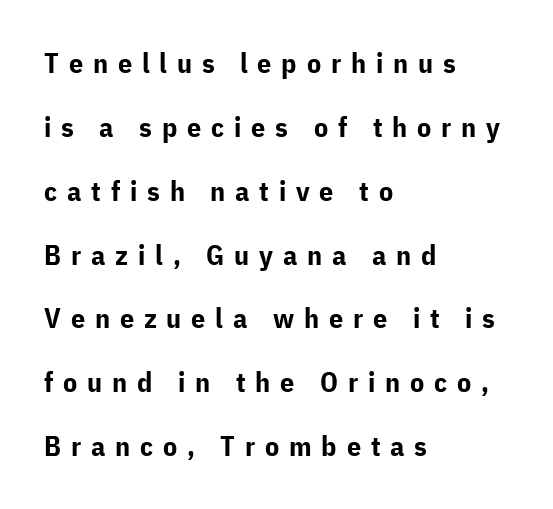
Q: Is the text bold? A: Yes.
Q: Is the text italic (slanted)? A: No, it is upright.
Q: Is the typeface a serif or a sans-serif typeface? A: Sans-serif.
Q: Is the text underlined? A: No.
Q: How is the paragraph aligned? A: Left-aligned.
Q: Is the spacing between letters normal or unusually wide? A: Unusually wide.
Q: Is the spacing between lines tight, normal or loose? A: Loose.
Q: Width (condensed, normal, or wide)? A: Normal.
Q: Stroke contrast? A: Low.
Q: x-height? A: Medium.
Q: Monospaced? A: No.
